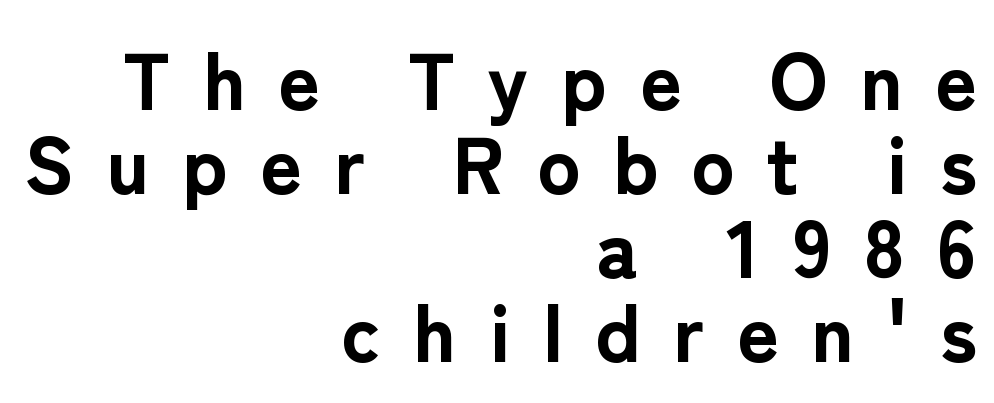
Q: Is the text bold? A: Yes.
Q: Is the text italic (slanted)? A: No, it is upright.
Q: Is the typeface a serif or a sans-serif typeface? A: Sans-serif.
Q: Is the text underlined? A: No.
Q: How is the paragraph aligned? A: Right-aligned.
Q: Is the spacing between letters normal or unusually wide? A: Unusually wide.
Q: Is the spacing between lines tight, normal or loose? A: Tight.
Q: Width (condensed, normal, or wide)? A: Normal.
Q: Stroke contrast? A: Low.
Q: x-height? A: Medium.
Q: Monospaced? A: No.
